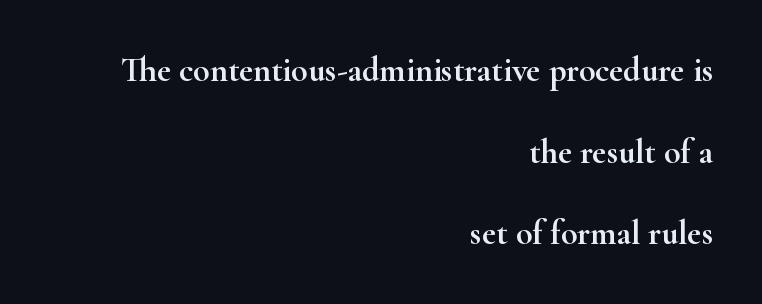
{"serif": "yes", "italic": "no", "width": "wide", "stroke_contrast": "high", "x_height": "small", "monospaced": "no", "underline": "no", "align": "right", "line_spacing": "loose", "line_spacing_ratio": 2.4, "letter_spacing": "normal", "letter_spacing_em": 0.0, "glyph_px": 34}
